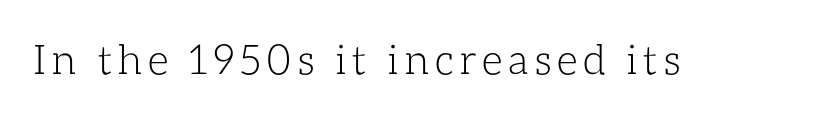
{"italic": "no", "bold": "no", "weight": "light", "width": "normal", "stroke_contrast": "low", "x_height": "medium", "monospaced": "no", "underline": "no", "glyph_px": 41}
